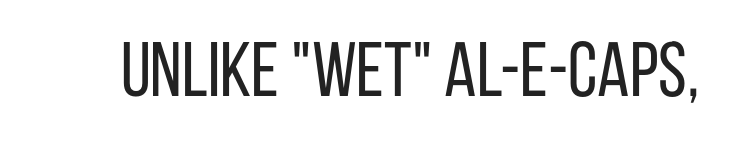
The image shows 77 px regular-weight, condensed sans-serif type, upright; set normal letter spacing, not underlined; low stroke contrast and a large x-height.
